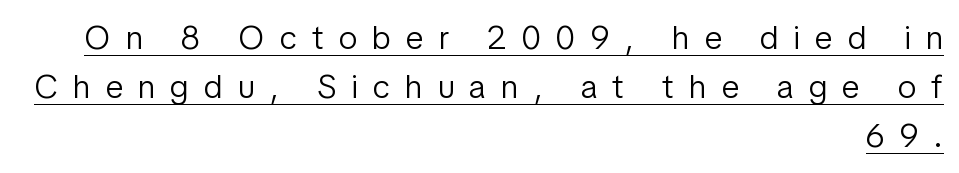
In designer terms, the underline attribute is active on this setting. The letters look calm and open, with moderate or lighter stems. Rendered with straight, roman letterforms. Varying glyph widths throughout — classic text-font behaviour. Observe the absence of serifs on each vertical stroke in this sample.
